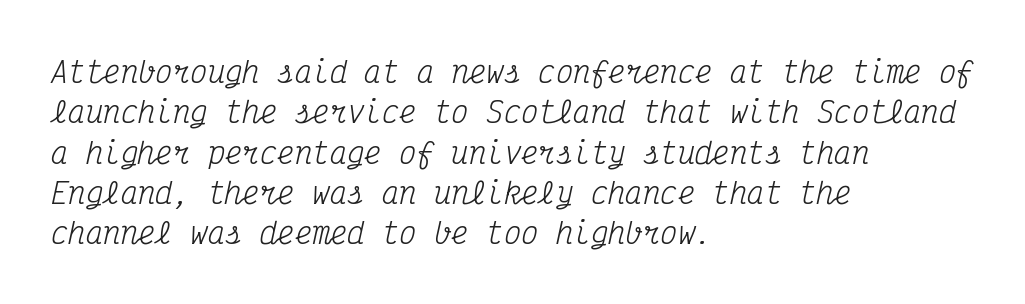
{"serif": "yes", "italic": "yes", "lean": "right", "slant_degrees": 12, "bold": "no", "weight": "regular", "width": "condensed", "stroke_contrast": "medium", "x_height": "medium", "monospaced": "yes", "underline": "no", "align": "left", "line_spacing": "normal", "line_spacing_ratio": 1.39, "letter_spacing": "normal", "letter_spacing_em": 0.0, "glyph_px": 29}
